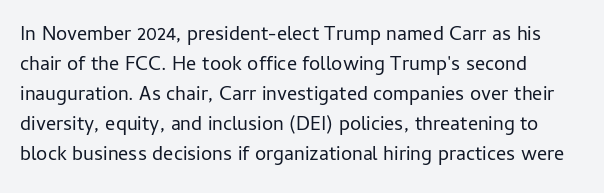
The face looks like a standard text weight, possibly lighter. A normal amount of white space separates one row of letters from the next. Line beginnings align vertically; line endings do not. The horizontal fit of the characters is conventional and even. The passage shown is not underscored anywhere.
